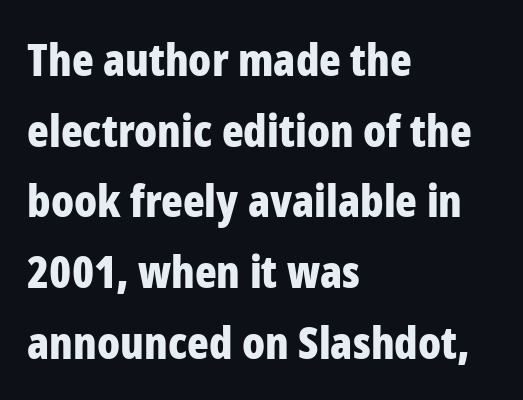
The image shows 45 px bold, condensed sans-serif type, upright; set left-aligned, normal line spacing (1.57x), normal letter spacing, not underlined; low stroke contrast and a medium x-height.
